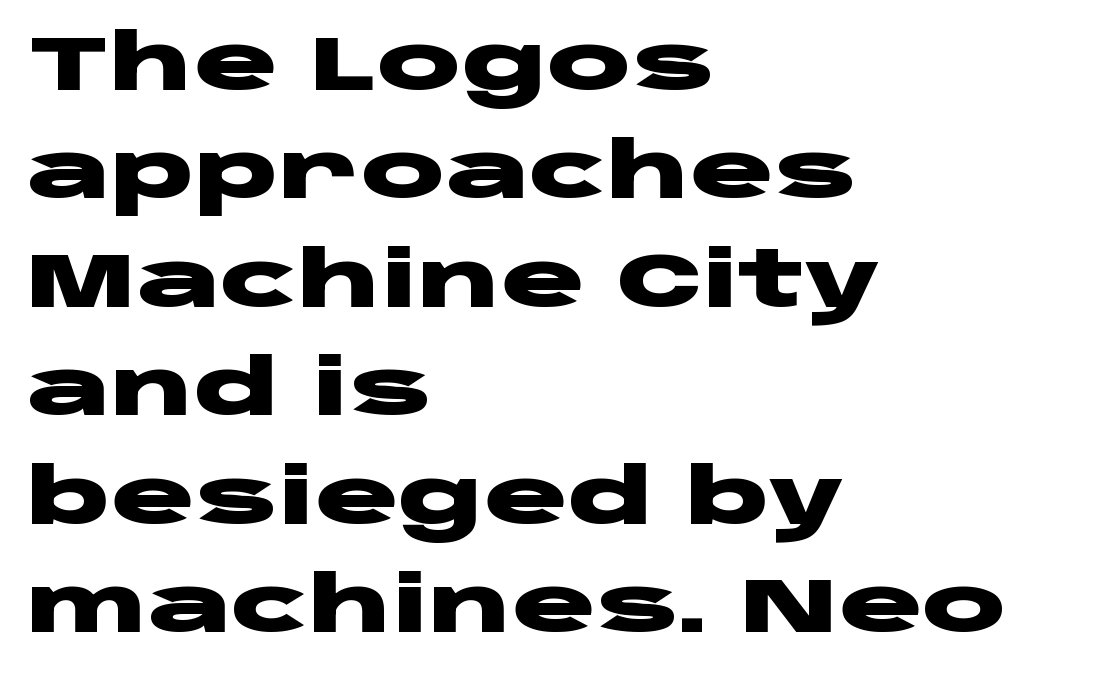
The image shows 78 px heavy, wide sans-serif type, upright; set left-aligned, normal line spacing (1.39x), normal letter spacing, not underlined; low stroke contrast and a large x-height.
